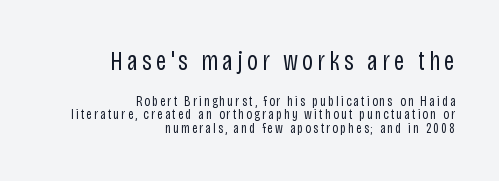
{"italic": "no", "bold": "no", "underline": "no", "align": "right", "line_spacing": "tight", "line_spacing_ratio": 0.97, "larger_block": "first", "size_ratio": 1.93, "glyph_px": 27}
